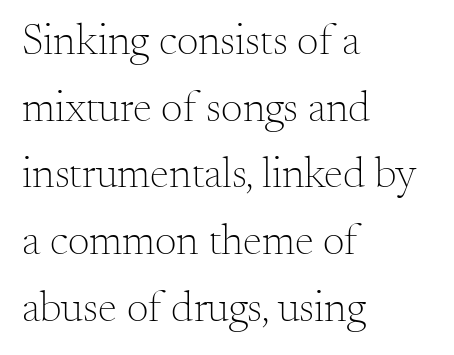
{"serif": "yes", "italic": "no", "bold": "no", "weight": "light", "width": "normal", "stroke_contrast": "medium", "x_height": "small", "monospaced": "no", "underline": "no", "align": "left", "line_spacing": "normal", "line_spacing_ratio": 1.55, "letter_spacing": "normal", "letter_spacing_em": 0.0, "glyph_px": 43}
